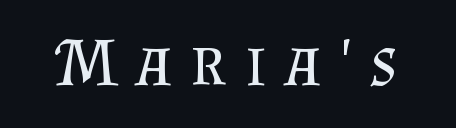
Q: Is the text bold? A: No.
Q: Is the text italic (slanted)? A: No, it is upright.
Q: Is the typeface a serif or a sans-serif typeface? A: Serif.
Q: Is the text underlined? A: No.
Q: Is the spacing between letters normal or unusually wide? A: Unusually wide.
Q: Width (condensed, normal, or wide)? A: Normal.
Q: Stroke contrast? A: Medium.
Q: x-height? A: Small.
Q: Monospaced? A: No.
